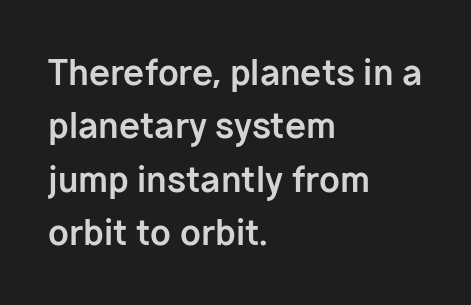
{"serif": "no", "italic": "no", "bold": "yes", "weight": "bold", "width": "normal", "stroke_contrast": "low", "x_height": "medium", "monospaced": "no", "underline": "no", "align": "left", "line_spacing": "normal", "line_spacing_ratio": 1.57, "letter_spacing": "normal", "letter_spacing_em": 0.0, "glyph_px": 34}
